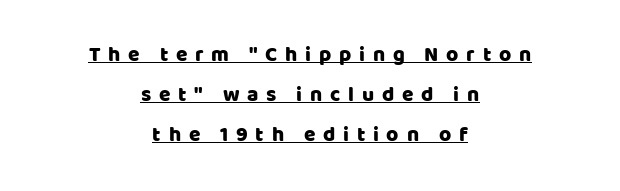
{"italic": "no", "underline": "yes", "align": "center", "line_spacing": "loose", "line_spacing_ratio": 1.91, "letter_spacing": "wide", "letter_spacing_em": 0.37, "glyph_px": 21}
